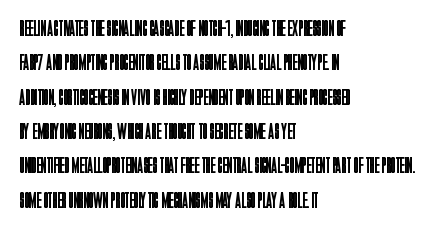
{"italic": "no", "bold": "no", "underline": "no", "align": "left", "line_spacing": "normal", "line_spacing_ratio": 1.56, "letter_spacing": "normal", "letter_spacing_em": 0.0, "glyph_px": 22}
